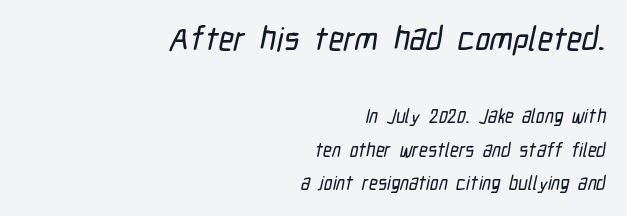
The image shows 33 px condensed sans-serif type; set right-aligned, line spacing 1.76x, normal letter spacing, not underlined; the first (top) block is 1.74x larger; low stroke contrast and a medium x-height.
